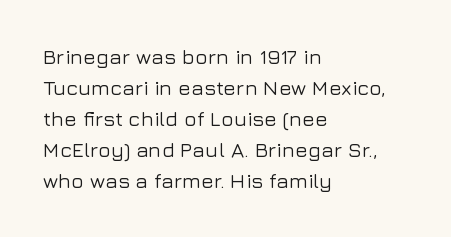
The image shows 21 px text type, upright; set left-aligned, normal line spacing (1.48x), normal letter spacing, not underlined.
